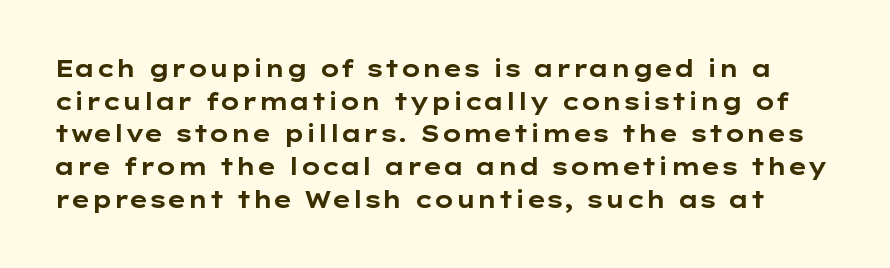
Typographic density is high because the face is bold. Type without underlining. The axis of the letterforms is exactly vertical. A typesetter would call this zero additional tracking.
